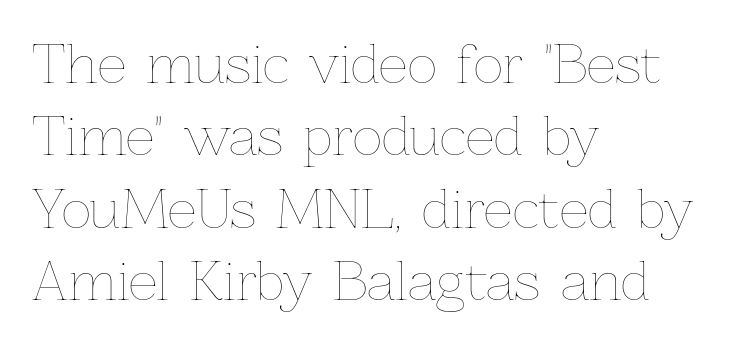
Descender tails drop into unmarked territory. Interline gaps are of average width in this sample. This is roman type, the default non-slanted kind. Between one letter and the next there's only the usual sliver of space.
